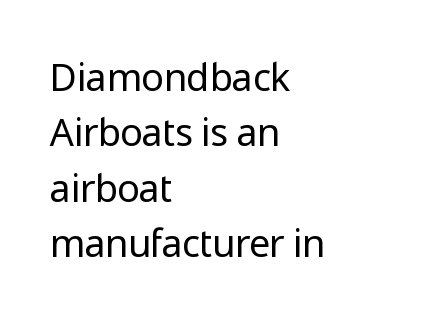
Q: Is the text bold? A: No.
Q: Is the text italic (slanted)? A: No, it is upright.
Q: Is the typeface a serif or a sans-serif typeface? A: Sans-serif.
Q: Is the text underlined? A: No.
Q: How is the paragraph aligned? A: Left-aligned.
Q: Is the spacing between letters normal or unusually wide? A: Normal.
Q: Is the spacing between lines tight, normal or loose? A: Normal.
Q: Width (condensed, normal, or wide)? A: Normal.
Q: Stroke contrast? A: Low.
Q: x-height? A: Medium.
Q: Monospaced? A: No.
